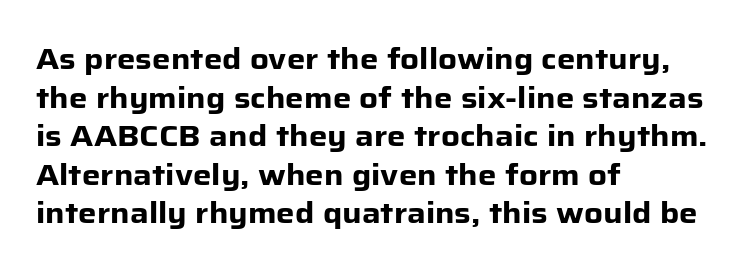
Only glyphs here, with clear space below each row. Between one letter and the next there's only the usual sliver of space. Notice how the stems are strictly vertical — no italics here. Is the block centered? No — it sits flush against the left margin. How heavy is the stroke? Heavy — this is a bold. The line-height multiplier appears to be the usual default.
